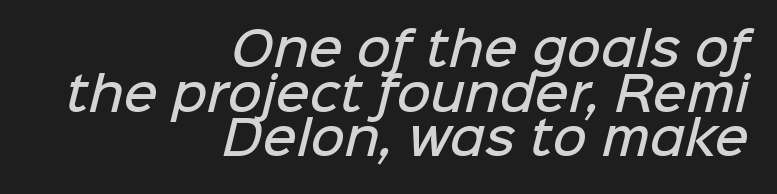
Is there much room between lines? No — they nearly touch. Beneath every word, the page is bare. Semibold letterforms, between regular and bold. Type style note: lacks serifs. A typesetter would call this zero additional tracking. Is this a fixed-width face? No — the glyphs have proportional, varying widths.
